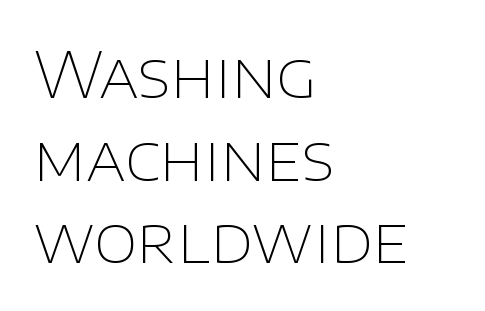
The image shows 63 px thin sans-serif type, upright; set left-aligned, normal line spacing (1.31x), normal letter spacing, not underlined; low stroke contrast and a large x-height.
